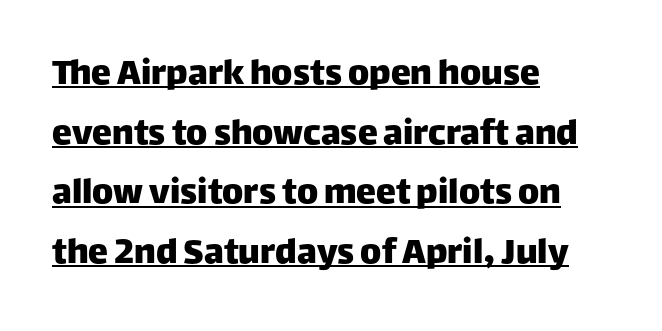
Q: Is the text italic (slanted)? A: No, it is upright.
Q: Is the typeface a serif or a sans-serif typeface? A: Sans-serif.
Q: Is the text underlined? A: Yes.
Q: How is the paragraph aligned? A: Left-aligned.
Q: Is the spacing between letters normal or unusually wide? A: Normal.
Q: Is the spacing between lines tight, normal or loose? A: Normal.
Q: Width (condensed, normal, or wide)? A: Normal.
Q: Stroke contrast? A: Low.
Q: x-height? A: Large.
Q: Monospaced? A: No.
